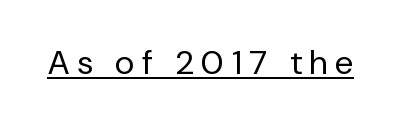
Q: Is the text bold? A: No.
Q: Is the text italic (slanted)? A: No, it is upright.
Q: Is the typeface a serif or a sans-serif typeface? A: Sans-serif.
Q: Is the text underlined? A: Yes.
Q: Is the spacing between letters normal or unusually wide? A: Unusually wide.
Q: Width (condensed, normal, or wide)? A: Normal.
Q: Stroke contrast? A: Low.
Q: x-height? A: Medium.
Q: Monospaced? A: No.
